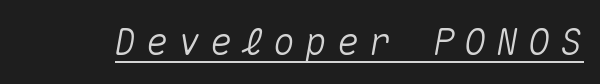
The image shows 37 px text type, italic (leaning right), monospaced; set unusually wide letter spacing (+0.26 em), underlined; medium stroke contrast and a medium x-height.
